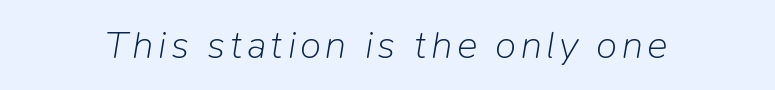
Q: Is the text bold? A: No.
Q: Is the text italic (slanted)? A: Yes, it leans right by about 9 degrees.
Q: Is the text underlined? A: No.
Q: Width (condensed, normal, or wide)? A: Normal.
Q: Stroke contrast? A: Low.
Q: x-height? A: Medium.
Q: Monospaced? A: No.
